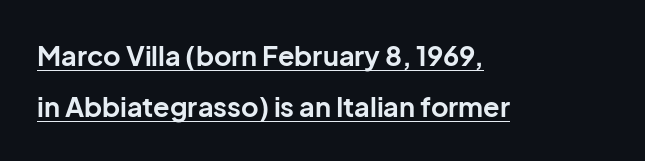
The specimen includes a rule beneath the text block's lines. Every stem runs plumb, perpendicular to the baseline. Characters follow at the spacing the type designer built in. Does the copy run flush right? No — it runs flush left. Is the type bold? Yes — the strokes are clearly thick and heavy.
